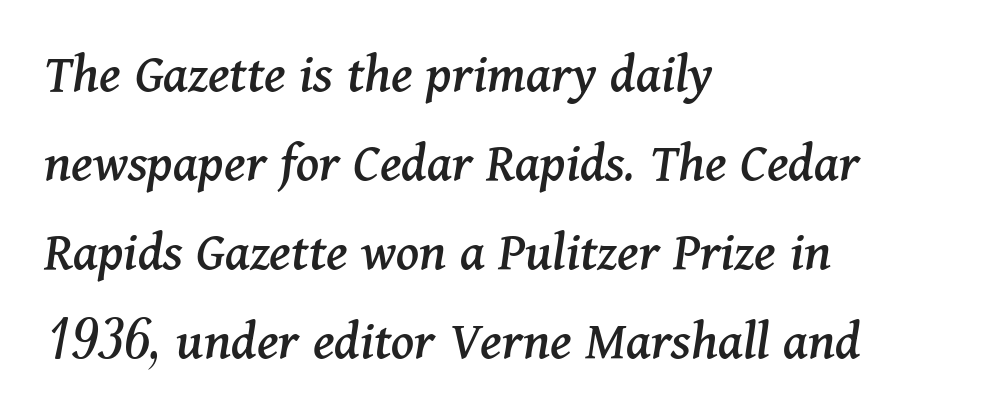
This rendering uses left alignment, leaving the right contour irregular. Spacing verdict: proportional, widths tailored to each character. The font's italic variant was chosen for this text. Stroke terminals: seriffed. The designer left line spacing at the default. Lines of text with bare space underneath.
